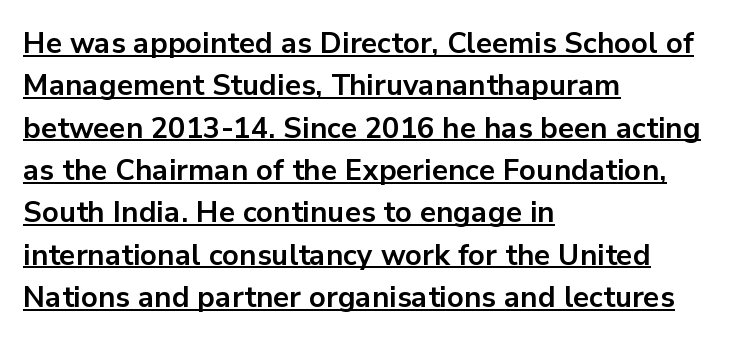
The image shows 29 px bold sans-serif type, upright; set left-aligned, normal line spacing (1.46x), normal letter spacing, underlined; low stroke contrast and a medium x-height.
